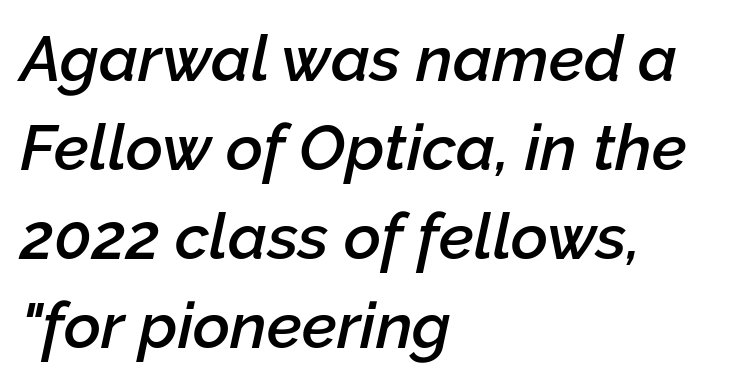
The image shows 64 px semibold type, italic (leaning right); set left-aligned, normal line spacing (1.39x), normal letter spacing, not underlined; low stroke contrast and a medium x-height.
